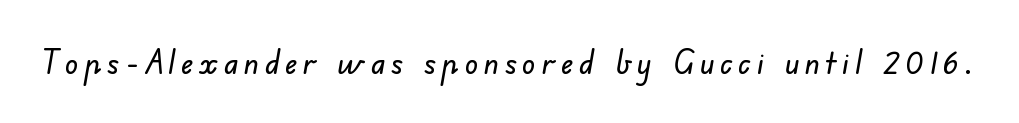
Do the characters align in a grid? No, the font is proportional. This rendering features lettering with no underline. Grotesque or geometric, the face here clearly has no serifs.
